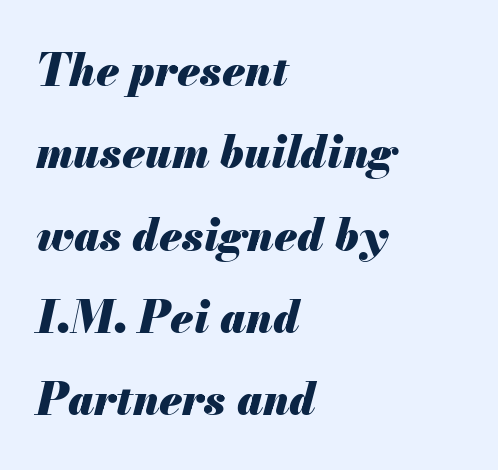
Q: Is the text bold? A: Yes.
Q: Is the text italic (slanted)? A: Yes, it leans right by about 13 degrees.
Q: Is the text underlined? A: No.
Q: How is the paragraph aligned? A: Left-aligned.
Q: Is the spacing between letters normal or unusually wide? A: Normal.
Q: Width (condensed, normal, or wide)? A: Normal.
Q: Stroke contrast? A: Medium.
Q: x-height? A: Small.
Q: Monospaced? A: No.
